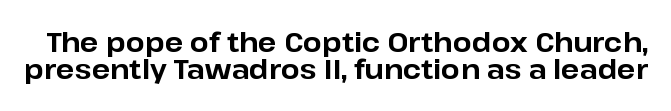
Q: Is the text bold? A: Yes.
Q: Is the text italic (slanted)? A: No, it is upright.
Q: Is the text underlined? A: No.
Q: Is the spacing between letters normal or unusually wide? A: Normal.
Q: Is the spacing between lines tight, normal or loose? A: Tight.
